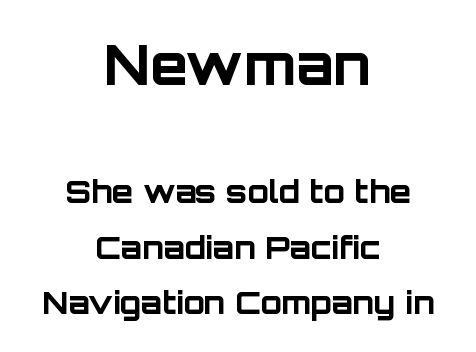
The image shows 55 px bold sans-serif type, upright; set centered, line spacing 1.79x, normal letter spacing, not underlined; the first (top) block is 1.77x larger; low stroke contrast and a large x-height.
